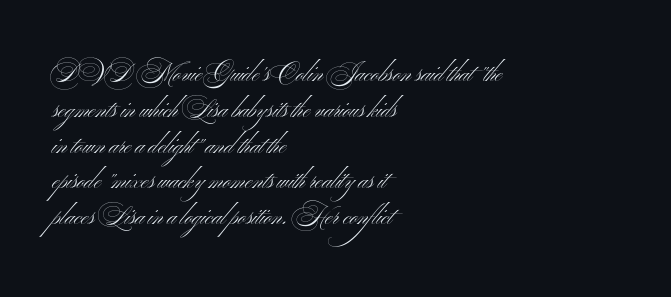
Q: Is the text bold? A: No.
Q: Is the text italic (slanted)? A: Yes.
Q: Is the text underlined? A: No.
Q: How is the paragraph aligned? A: Left-aligned.
Q: Is the spacing between letters normal or unusually wide? A: Normal.
Q: Is the spacing between lines tight, normal or loose? A: Normal.
